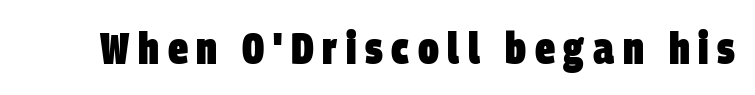
The image shows 45 px heavy, condensed sans-serif type; set not underlined; low stroke contrast and a large x-height.
